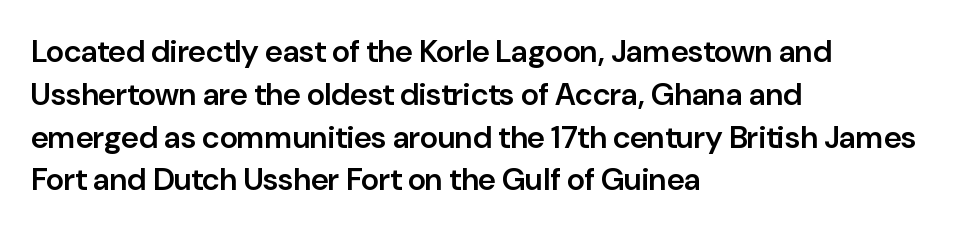
Q: Is the text bold? A: Semi-bold.
Q: Is the text italic (slanted)? A: No, it is upright.
Q: Is the typeface a serif or a sans-serif typeface? A: Sans-serif.
Q: Is the text underlined? A: No.
Q: How is the paragraph aligned? A: Left-aligned.
Q: Is the spacing between letters normal or unusually wide? A: Normal.
Q: Is the spacing between lines tight, normal or loose? A: Normal.
Q: Width (condensed, normal, or wide)? A: Normal.
Q: Stroke contrast? A: Low.
Q: x-height? A: Medium.
Q: Monospaced? A: No.
